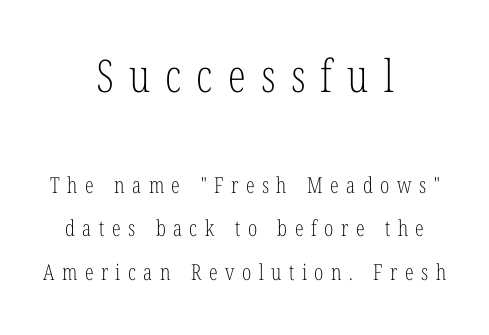
The image shows 45 px light, condensed serif type, upright; set centered, loose line spacing (1.99x), unusually wide letter spacing (+0.34 em), not underlined; the first (top) block is 2.05x larger; low stroke contrast and a medium x-height.
